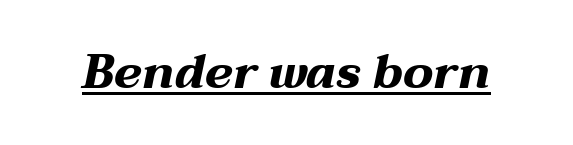
The passage shown has conventional tracking throughout. The passage shown is typed in a proportional face where columns would drift. Pretty heavy lettering here — definitely bold. Every character sits at an angle, as italics do. Descenders here cross a horizontal rule under the line.
